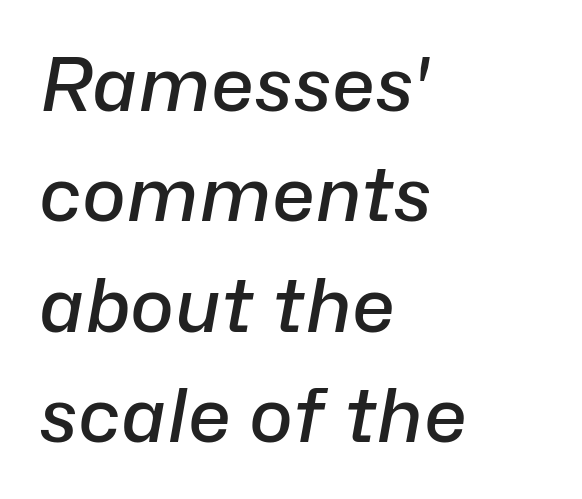
Compared with typical paragraphs, the rows here are spaced about the same. Beneath every word, the page is bare. Spacing between characters is what you'd get straight out of the box. The passage is arranged the way most books set body copy — flush left.
